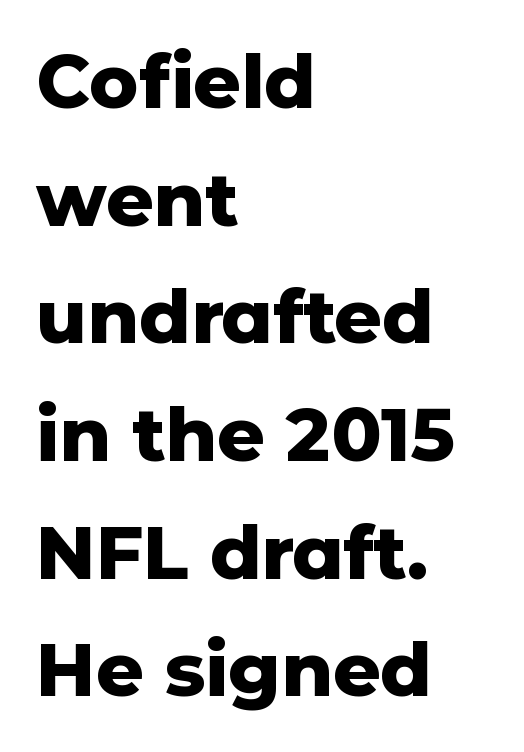
The image shows 74 px heavy sans-serif type, upright; set left-aligned, normal line spacing (1.59x), normal letter spacing, not underlined; low stroke contrast and a medium x-height.
